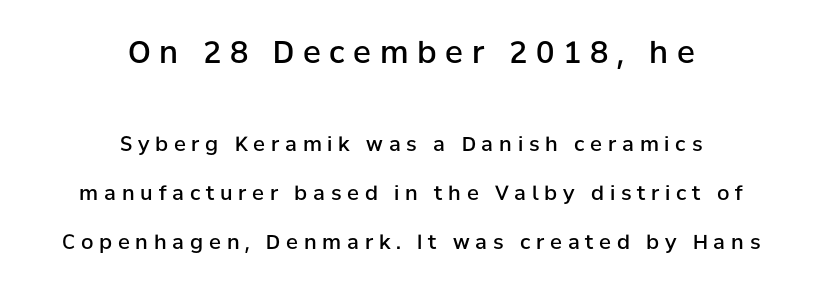
The image shows 30 px semibold sans-serif type, upright; set centered, loose line spacing (2.46x), unusually wide letter spacing (+0.29 em), not underlined; the first (top) block is 1.5x larger; low stroke contrast and a medium x-height.
